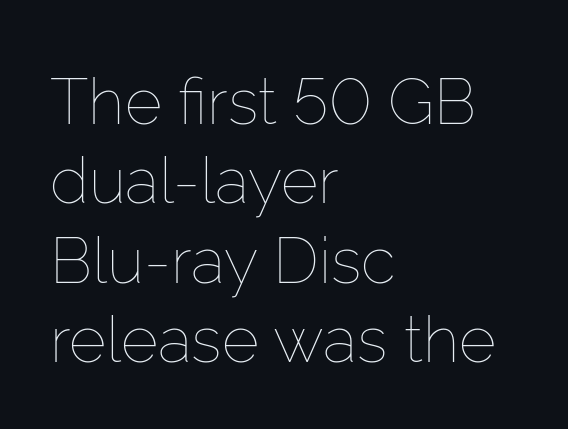
The image shows 64 px thin type, upright; set left-aligned, line spacing 1.24x, normal letter spacing, not underlined; low stroke contrast and a medium x-height.
